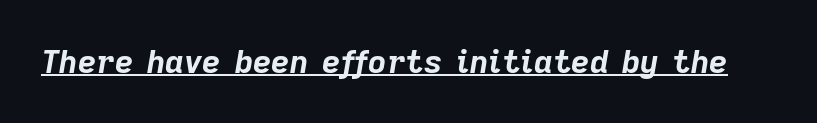
The image shows 32 px bold type, italic (leaning right); set normal letter spacing, underlined; low stroke contrast and a medium x-height.
